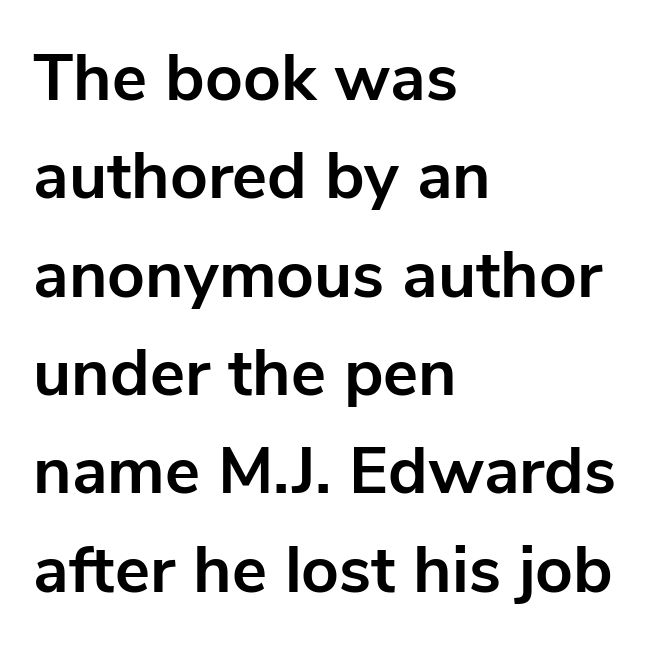
Students, observe: this is what conventionally led text looks like. Between one letter and the next there's only the usual sliver of space. This is the regular roman posture of the typeface. Bold? Absolutely — the strokes are thick and heavy. Short and long lines alike share a common starting point at left.
